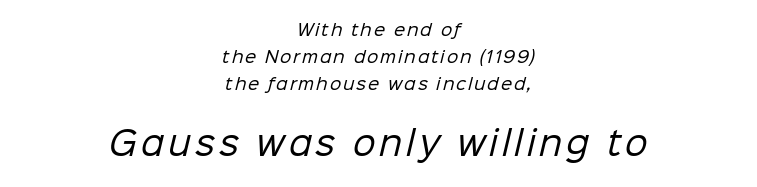
Q: Is the text bold? A: No.
Q: Is the typeface a serif or a sans-serif typeface? A: Sans-serif.
Q: Is the text underlined? A: No.
Q: How is the paragraph aligned? A: Centered.
Q: Is the spacing between lines tight, normal or loose? A: Normal.
Q: Which block of text is set in a larger size, the first (top) or the second (bottom)? A: The second (bottom) one.
Q: Width (condensed, normal, or wide)? A: Normal.
Q: Stroke contrast? A: Low.
Q: x-height? A: Medium.
Q: Monospaced? A: No.
